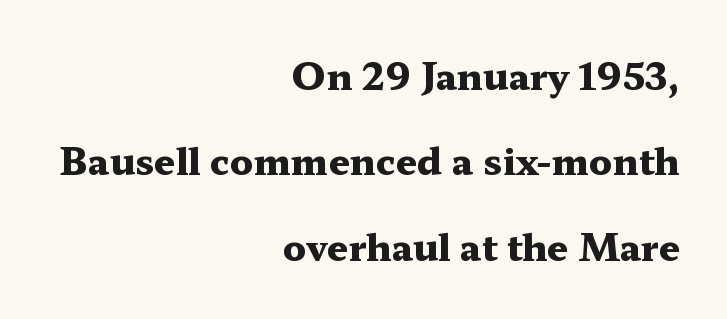
Words appear dense and cohesive because spacing is normal. The designer dialed line spacing up above the default. Posture: vertical. Plenty of ink on the page — the face is bold. Plain, unruled lines of type. Is this a fixed-width face? No — the glyphs have proportional, varying widths.
